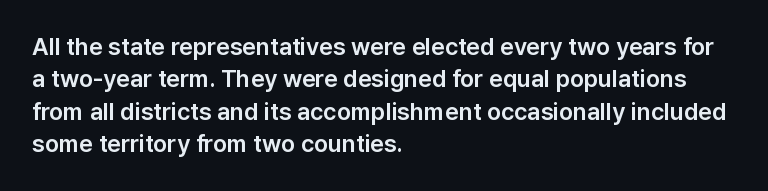
Q: Is the text italic (slanted)? A: No, it is upright.
Q: Is the text underlined? A: No.
Q: How is the paragraph aligned? A: Left-aligned.
Q: Is the spacing between letters normal or unusually wide? A: Normal.
Q: Is the spacing between lines tight, normal or loose? A: Normal.
